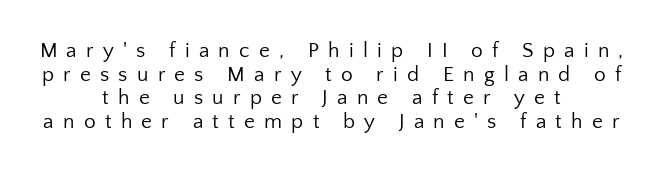
Leading is clearly below the norm, producing a dense column. Leftover space on each line is divided equally before and after the words. Do the letters lean? They stand straight. Compared with a typical body face, this is equally light or lighter still. Is the letter spacing exaggerated? Yes — the characters are pushed far apart. The space directly below the letters is spotless.
